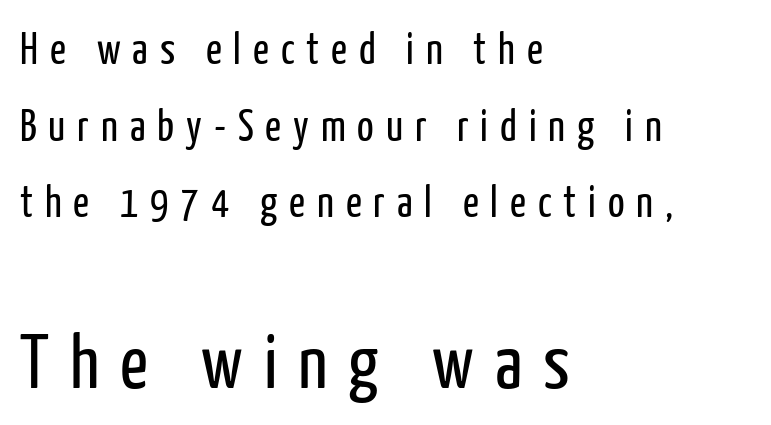
Top chunk: small. Bottom chunk: large. Grotesque or geometric, the face here clearly has no serifs. The words here are not underlined. This sample uses an upright cut, with every glyph sitting square on the baseline. Is this a heavy cut? Hardly; it is regular or lighter. Characters follow at a spacing far wider than the type designer built in.
